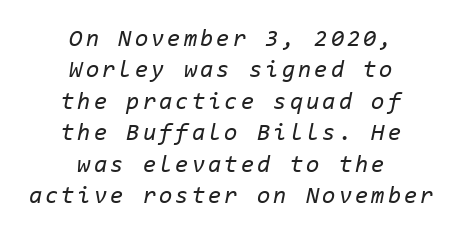
The image shows 24 px text type, italic (leaning right); set centered, normal line spacing (1.31x), not underlined.
